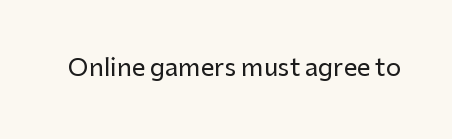
Q: Is the text italic (slanted)? A: No, it is upright.
Q: Is the text underlined? A: No.
Q: Is the spacing between letters normal or unusually wide? A: Normal.
